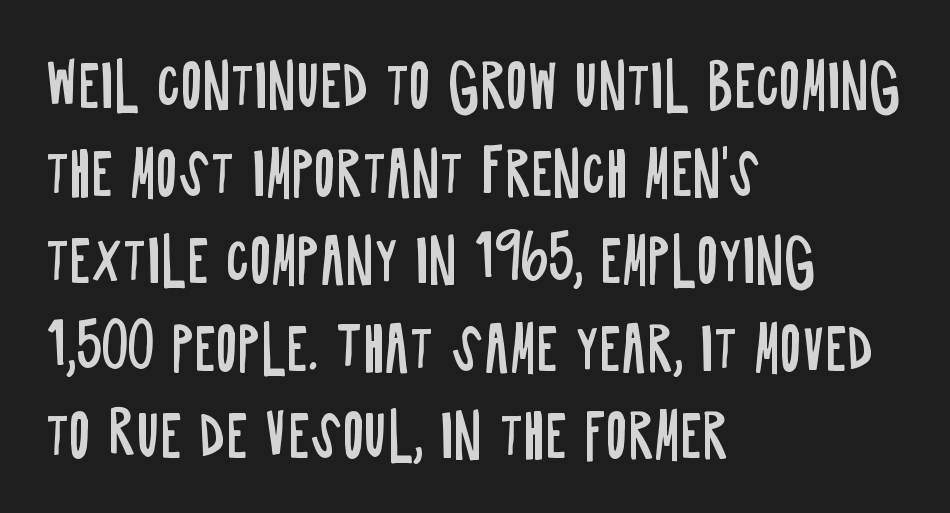
The image shows 58 px regular-weight, condensed sans-serif type, upright; set left-aligned, normal line spacing (1.51x), normal letter spacing, not underlined; low stroke contrast and a large x-height.
